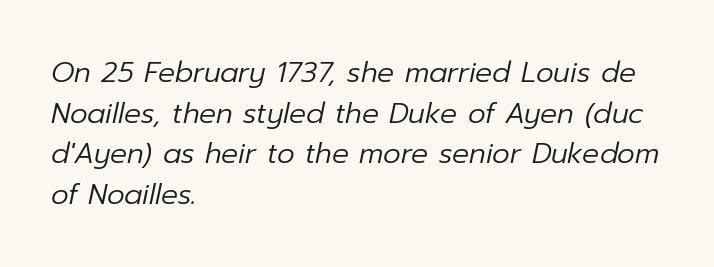
The image shows 28 px regular-weight type, italic (leaning right); set left-aligned, normal line spacing (1.45x), normal letter spacing, not underlined; low stroke contrast and a medium x-height.
